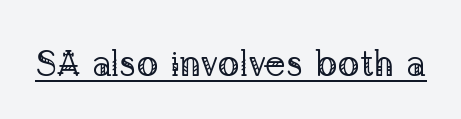
To sum up the face: it has serifs. The tracking reads as untouched default to a designer's eye. The passage shown is typed in a proportional face where columns would drift. The lettering holds an erect, upright posture throughout. Each stroke keeps to a modest, everyday thickness or less. Notice how a bar underscores the lettering throughout.
